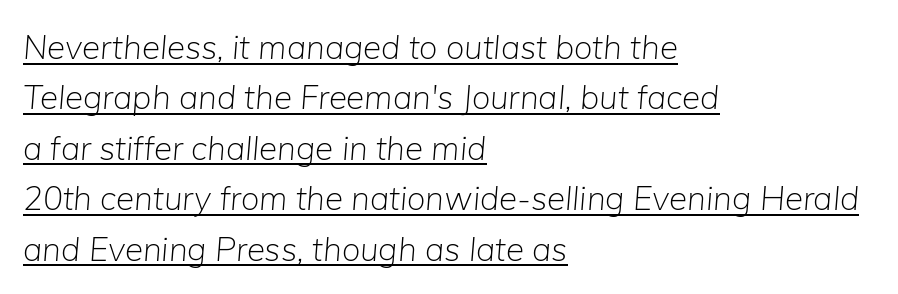
The image shows 33 px light type, italic (leaning right); set left-aligned, normal line spacing (1.53x), normal letter spacing, underlined; low stroke contrast and a medium x-height.
